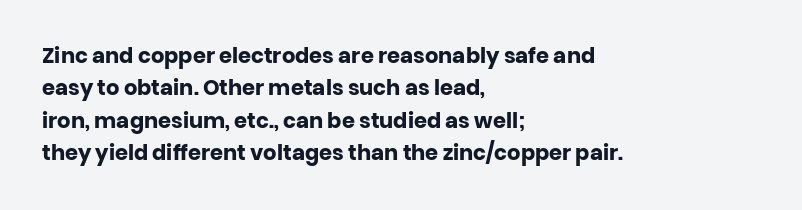
{"italic": "no", "bold": "yes", "underline": "no", "align": "left", "line_spacing": "normal", "line_spacing_ratio": 1.54, "letter_spacing": "normal", "letter_spacing_em": 0.0, "glyph_px": 21}
